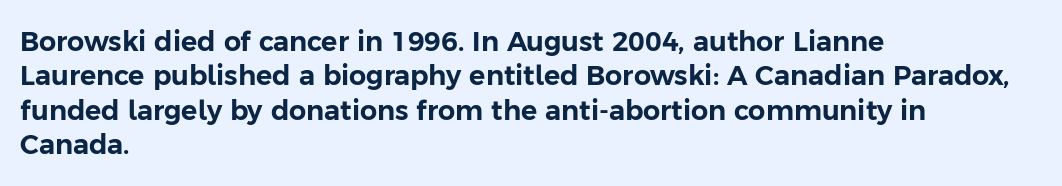
Do the letters lean? They stand straight. Lines of text with bare space underneath. The passage shown stacks its lines at a standard gap. Casual observation: everything's shoved over to the left.
